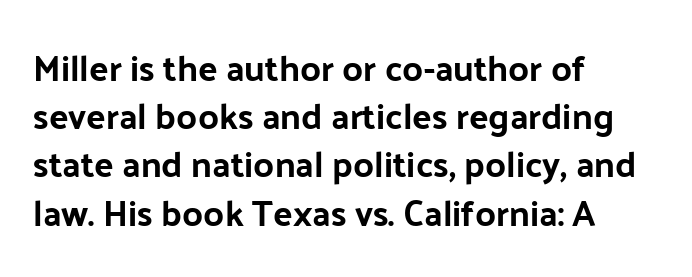
Quick note: not italic, upright. Grotesque or geometric, the face here clearly has no serifs. Lines of text with bare space underneath. Leading matches the norm, producing a regular column. Varying glyph widths throughout — classic text-font behaviour. Does the copy run flush right? No — it runs flush left.
